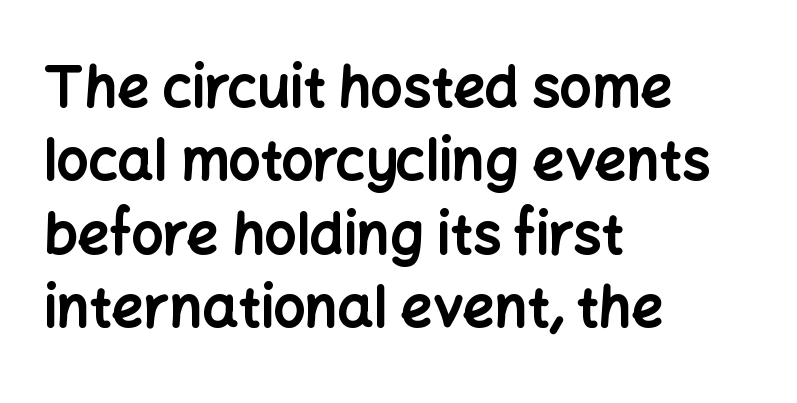
This rendering uses left alignment, leaving the right contour irregular. The font family rendered here belongs to the sans-serif group. The letters advance in unequal steps, a hallmark of proportional type. The rows are spaced the way most documents space them. Anything drawn beneath the words? Only blank space.
